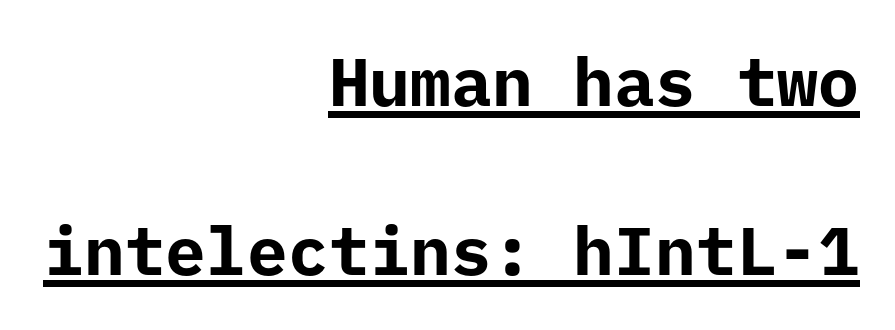
Q: Is the text bold? A: Yes.
Q: Is the text italic (slanted)? A: No, it is upright.
Q: Is the typeface a serif or a sans-serif typeface? A: Sans-serif.
Q: Is the text underlined? A: Yes.
Q: How is the paragraph aligned? A: Right-aligned.
Q: Is the spacing between letters normal or unusually wide? A: Normal.
Q: Is the spacing between lines tight, normal or loose? A: Loose.
Q: Width (condensed, normal, or wide)? A: Normal.
Q: Stroke contrast? A: Low.
Q: x-height? A: Medium.
Q: Monospaced? A: Yes.
